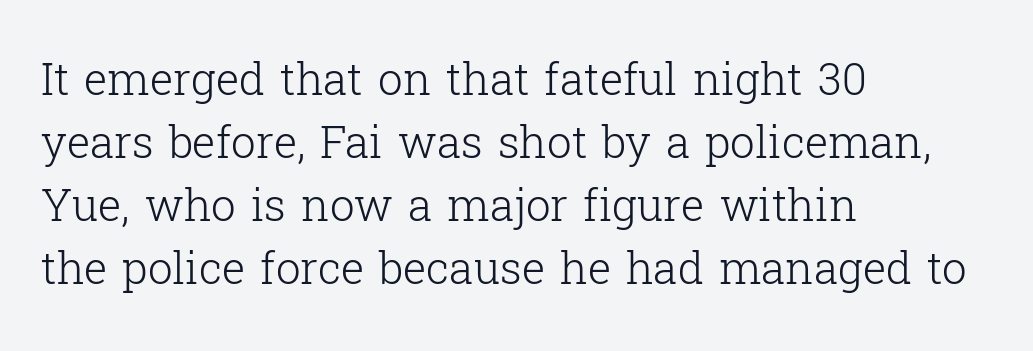
Q: Is the text bold? A: No.
Q: Is the text italic (slanted)? A: No, it is upright.
Q: Is the typeface a serif or a sans-serif typeface? A: Serif.
Q: Is the text underlined? A: No.
Q: How is the paragraph aligned? A: Left-aligned.
Q: Is the spacing between letters normal or unusually wide? A: Normal.
Q: Is the spacing between lines tight, normal or loose? A: Normal.
Q: Width (condensed, normal, or wide)? A: Normal.
Q: Stroke contrast? A: Low.
Q: x-height? A: Medium.
Q: Monospaced? A: No.
